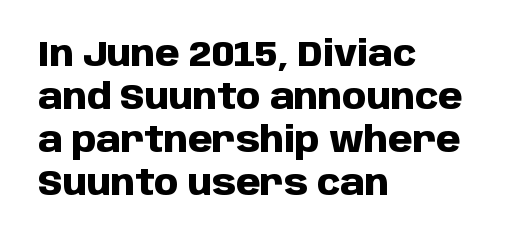
The image shows 35 px heavy sans-serif type, upright; set left-aligned, line spacing 1.23x, normal letter spacing, not underlined; low stroke contrast and a large x-height.
